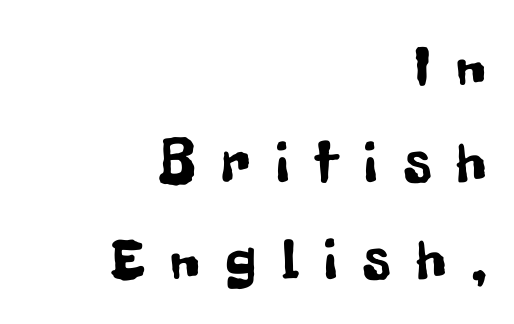
The image shows 59 px condensed sans-serif type, upright; set right-aligned, normal line spacing (1.64x), unusually wide letter spacing (+0.44 em), not underlined; low stroke contrast and a medium x-height.
